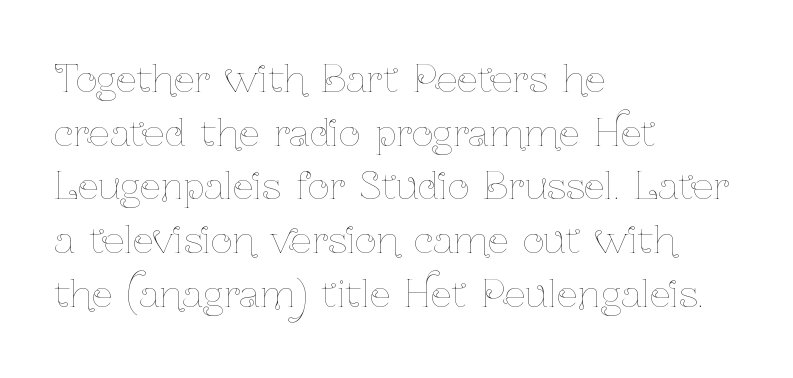
Nope, not italic — everything's standing straight. The zone under the glyphs is completely vacant. The leading is moderate, giving the passage an even texture. Tracking here is standard; glyphs follow each other at the usual distance. Stroke mass is kept to a normal reading level or below. Short and long lines alike share a common starting point at left.
